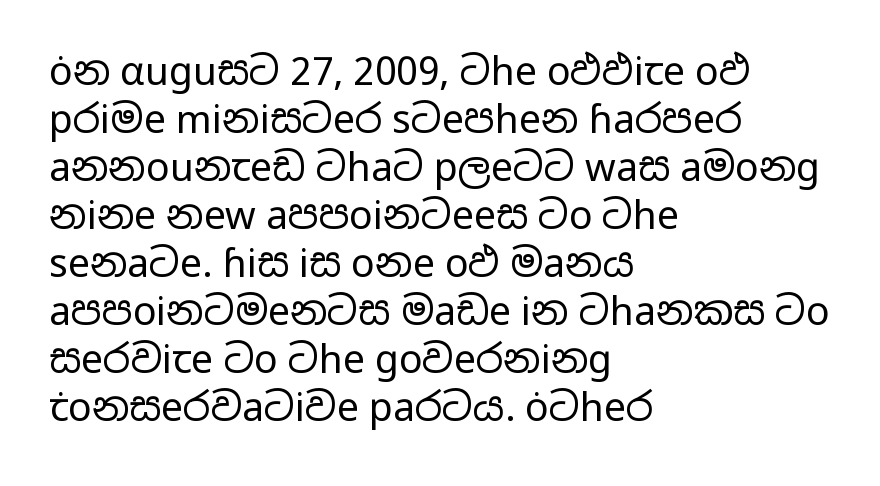
The letters stand straight up with perfectly vertical stems. Counters stay open thanks to moderate or lighter strokes. A typesetter would call this proportional, since set widths differ per character. The text was rendered using a sans face with plain stroke endings. Tracking value appears to be zero — textbook default spacing.
